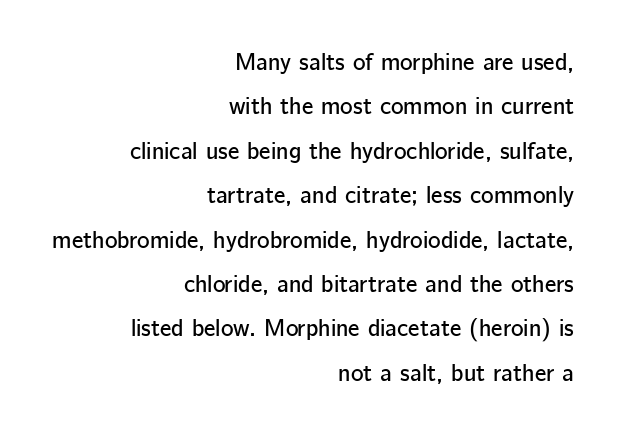
The passage is arranged like a letterhead date or caption credit — flush right. Ordinary non-slanted type is in use. The passage shown is not underscored anywhere. The line texture is even and compact thanks to regular tracking.
